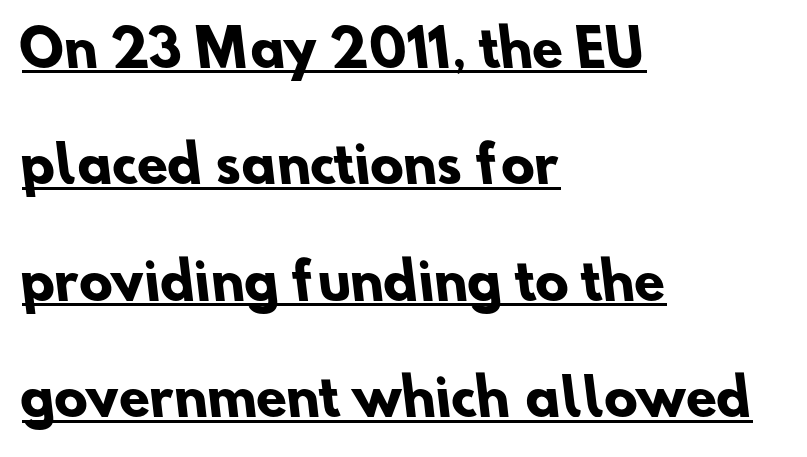
Q: Is the text bold? A: Yes.
Q: Is the typeface a serif or a sans-serif typeface? A: Sans-serif.
Q: Is the text underlined? A: Yes.
Q: How is the paragraph aligned? A: Left-aligned.
Q: Is the spacing between letters normal or unusually wide? A: Normal.
Q: Is the spacing between lines tight, normal or loose? A: Loose.
Q: Width (condensed, normal, or wide)? A: Normal.
Q: Stroke contrast? A: Low.
Q: x-height? A: Small.
Q: Monospaced? A: No.
